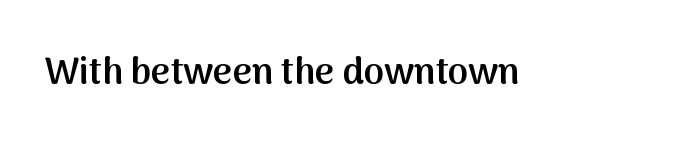
Clear beneath every line of the passage. The sample has been set in demibold, a notch under bold. Tracking here is standard; glyphs follow each other at the usual distance. Serif or sans? Sans — the stroke terminals are bare. The passage shown is typed in a proportional face where columns would drift.
